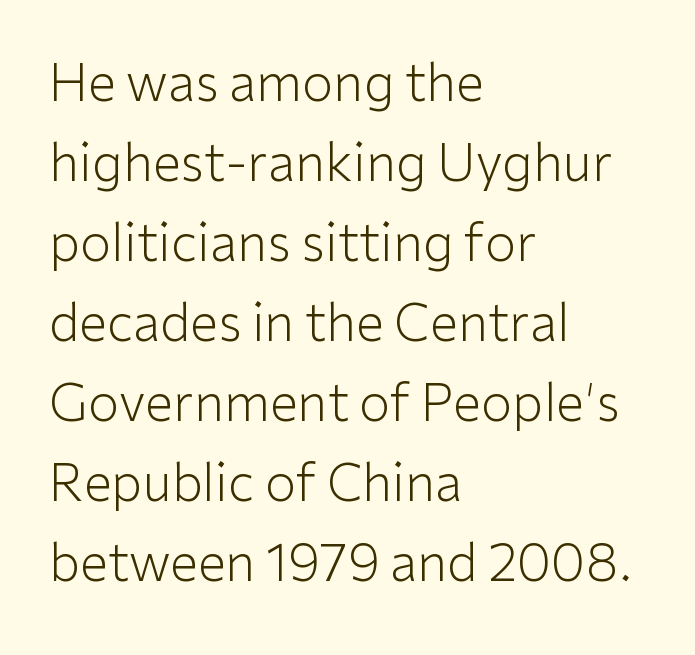
{"serif": "no", "italic": "no", "bold": "no", "weight": "light", "width": "normal", "stroke_contrast": "low", "x_height": "medium", "monospaced": "no", "underline": "no", "align": "left", "line_spacing": "normal", "line_spacing_ratio": 1.57, "letter_spacing": "normal", "letter_spacing_em": 0.0, "glyph_px": 51}
